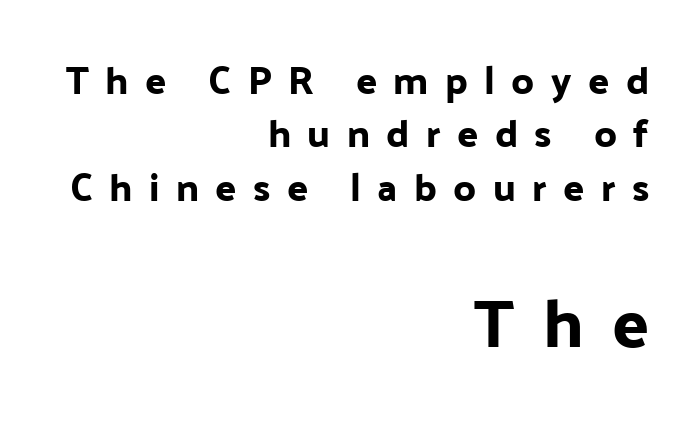
Are there feet on the stems? There aren't — it's a sans. Characters remain perfectly vertical along every line. The rendering enlarges the type as you move from the upper chunk to the lower. Glyph-to-glyph distance is far greater than everyday printed text. Nobody drew a line under any word here. Think of a printed novel: that variable character pitch is what you see here.
